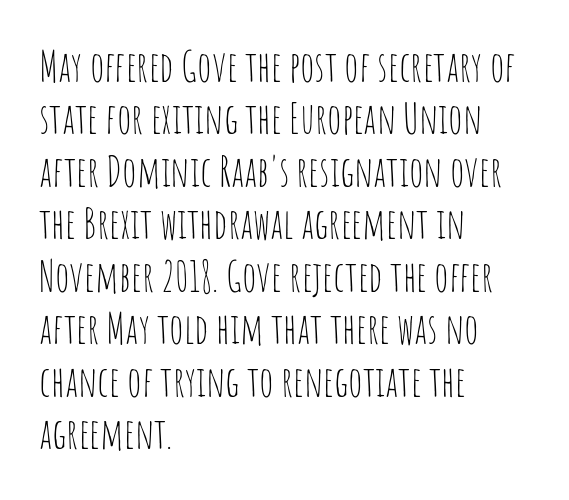
The image shows 42 px thin, condensed sans-serif type, upright; set left-aligned, normal line spacing (1.25x), normal letter spacing, not underlined; low stroke contrast and a large x-height.
